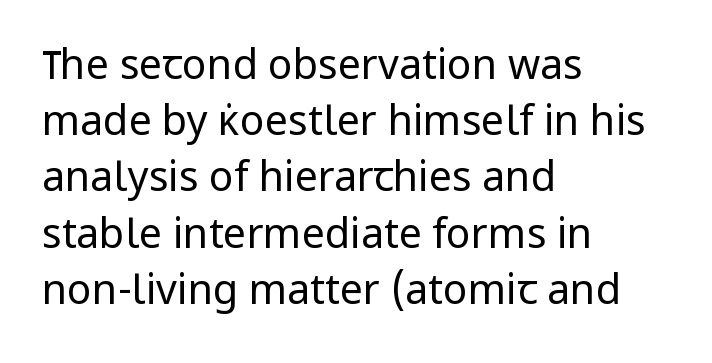
Q: Is the text bold? A: No.
Q: Is the text italic (slanted)? A: No, it is upright.
Q: Is the typeface a serif or a sans-serif typeface? A: Sans-serif.
Q: Is the text underlined? A: No.
Q: How is the paragraph aligned? A: Left-aligned.
Q: Is the spacing between letters normal or unusually wide? A: Normal.
Q: Is the spacing between lines tight, normal or loose? A: Normal.
Q: Width (condensed, normal, or wide)? A: Normal.
Q: Stroke contrast? A: Low.
Q: x-height? A: Medium.
Q: Monospaced? A: No.
